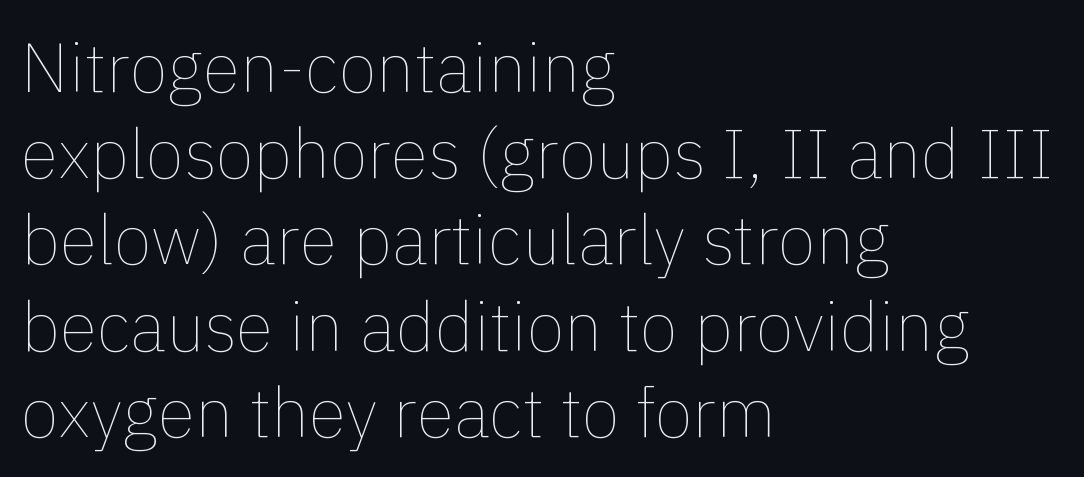
Q: Is the text bold? A: No.
Q: Is the text italic (slanted)? A: No, it is upright.
Q: Is the text underlined? A: No.
Q: How is the paragraph aligned? A: Left-aligned.
Q: Is the spacing between letters normal or unusually wide? A: Normal.
Q: Is the spacing between lines tight, normal or loose? A: Normal.
Q: Width (condensed, normal, or wide)? A: Normal.
Q: x-height? A: Medium.
Q: Monospaced? A: No.
